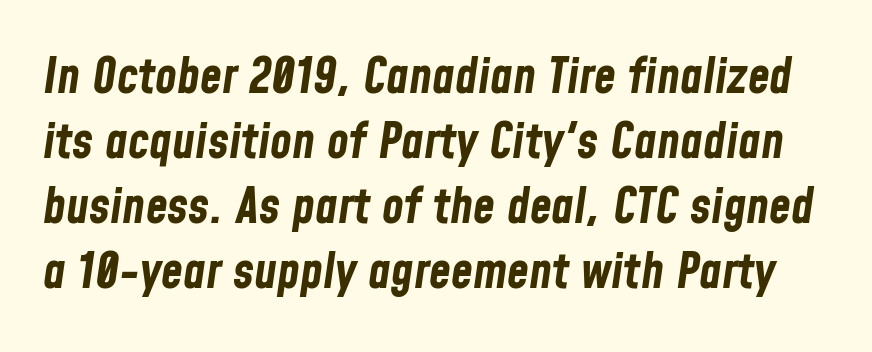
The glyphs look as if they've been sheared to an angle. A bare baseline throughout the passage. The characters look thick and weighty, a clear bold. Vertically, the passage feels balanced, rows spaced as you'd expect. Varying glyph widths throughout — classic text-font behaviour. Words appear dense and cohesive because spacing is normal.
